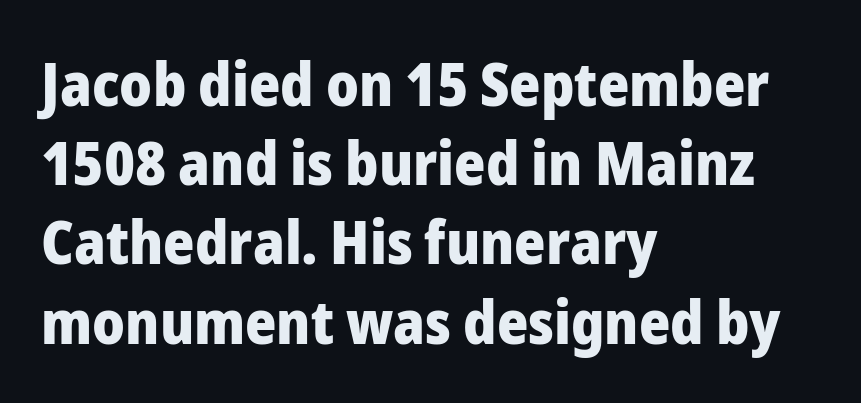
Q: Is the text bold? A: Yes.
Q: Is the text italic (slanted)? A: No, it is upright.
Q: Is the typeface a serif or a sans-serif typeface? A: Sans-serif.
Q: Is the text underlined? A: No.
Q: How is the paragraph aligned? A: Left-aligned.
Q: Is the spacing between letters normal or unusually wide? A: Normal.
Q: Is the spacing between lines tight, normal or loose? A: Normal.
Q: Width (condensed, normal, or wide)? A: Normal.
Q: Stroke contrast? A: Low.
Q: x-height? A: Medium.
Q: Monospaced? A: No.
